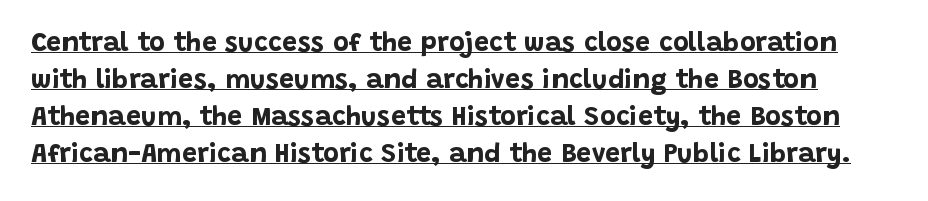
The image shows 27 px bold type, upright; set normal line spacing (1.37x), normal letter spacing, underlined.
